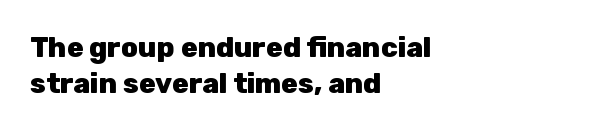
{"serif": "no", "italic": "no", "bold": "yes", "weight": "heavy", "width": "normal", "stroke_contrast": "low", "x_height": "medium", "monospaced": "no", "underline": "no", "align": "left", "line_spacing": "normal", "line_spacing_ratio": 1.3, "letter_spacing": "normal", "letter_spacing_em": 0.0, "glyph_px": 28}
